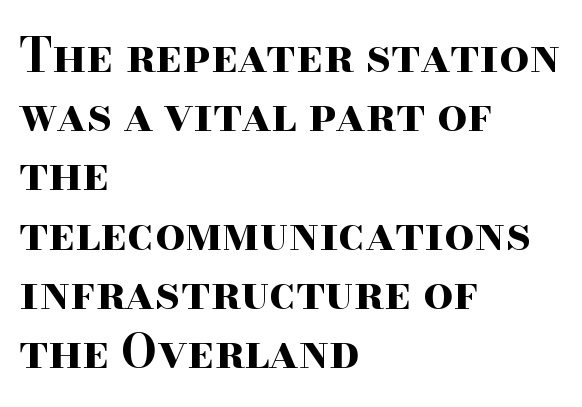
Q: Is the text bold? A: Yes.
Q: Is the text italic (slanted)? A: No, it is upright.
Q: Is the typeface a serif or a sans-serif typeface? A: Serif.
Q: Is the text underlined? A: No.
Q: How is the paragraph aligned? A: Left-aligned.
Q: Is the spacing between letters normal or unusually wide? A: Normal.
Q: Is the spacing between lines tight, normal or loose? A: Normal.
Q: Width (condensed, normal, or wide)? A: Wide.
Q: Stroke contrast? A: High.
Q: x-height? A: Small.
Q: Monospaced? A: No.
